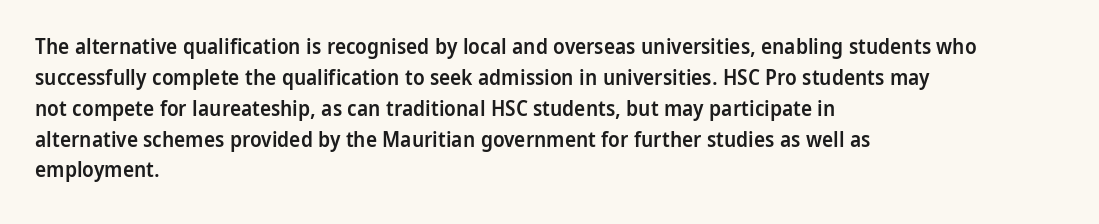
The lines are quadded left. No word sits above an underline. A typesetter would mark this as roman, not italic. Observe the ordinary spacing: letters are neighbours, not strangers.
